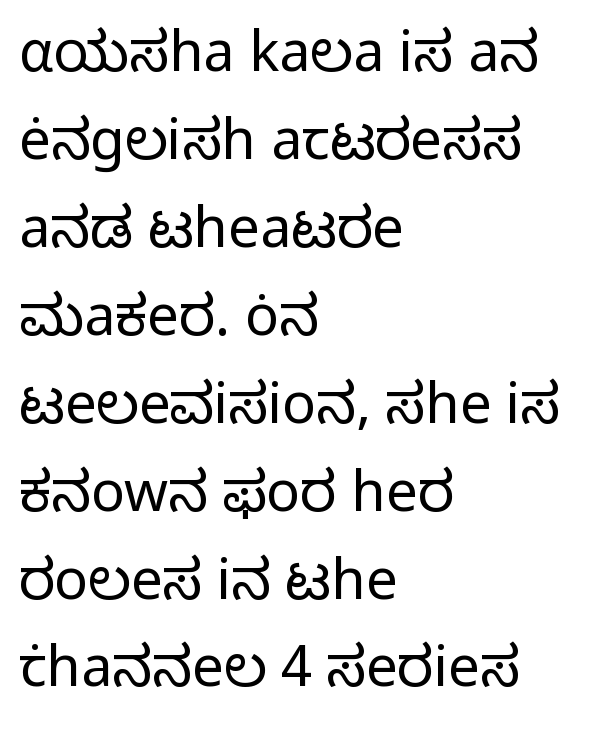
Q: Is the text bold? A: No.
Q: Is the text italic (slanted)? A: No, it is upright.
Q: Is the typeface a serif or a sans-serif typeface? A: Sans-serif.
Q: Is the text underlined? A: No.
Q: How is the paragraph aligned? A: Left-aligned.
Q: Is the spacing between letters normal or unusually wide? A: Normal.
Q: Is the spacing between lines tight, normal or loose? A: Normal.
Q: Width (condensed, normal, or wide)? A: Normal.
Q: Stroke contrast? A: Low.
Q: x-height? A: Medium.
Q: Monospaced? A: No.
